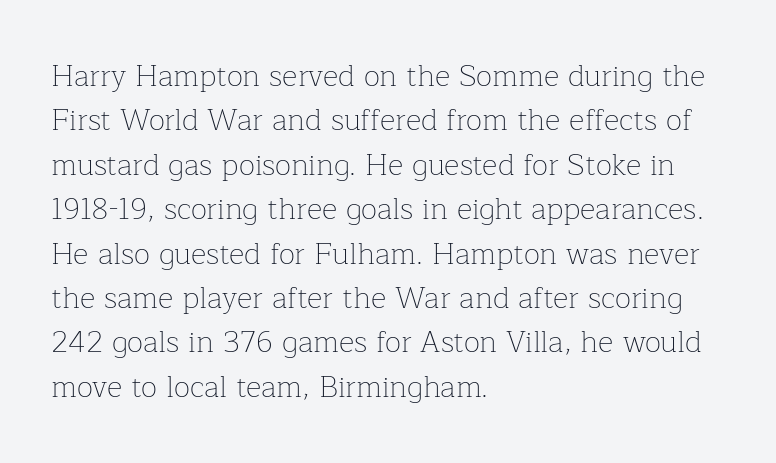
Unlike italic type, these characters show no tilt at all. Teacher's note: observe the even left margin — that is flush-left alignment. Serif or sans? Serif — the stroke terminals have little feet. Weight: regular or lighter. There is no visible air inserted between adjacent glyphs. Vertically, the passage feels balanced, rows spaced as you'd expect.
